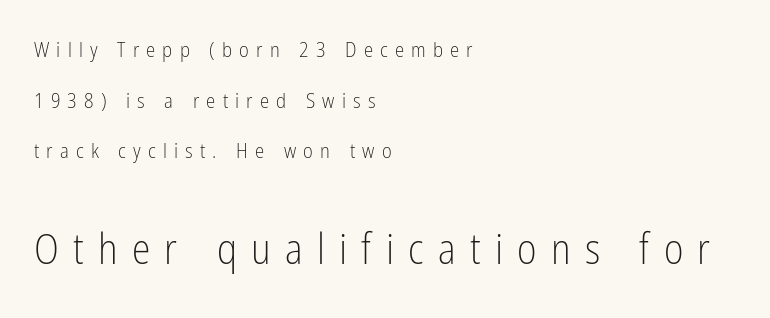
Q: Is the text bold? A: No.
Q: Is the text italic (slanted)? A: No, it is upright.
Q: Is the typeface a serif or a sans-serif typeface? A: Sans-serif.
Q: Is the text underlined? A: No.
Q: How is the paragraph aligned? A: Left-aligned.
Q: Is the spacing between letters normal or unusually wide? A: Unusually wide.
Q: Is the spacing between lines tight, normal or loose? A: Loose.
Q: Which block of text is set in a larger size, the first (top) or the second (bottom)? A: The second (bottom) one.
Q: Width (condensed, normal, or wide)? A: Condensed.
Q: Stroke contrast? A: Low.
Q: x-height? A: Medium.
Q: Monospaced? A: No.
